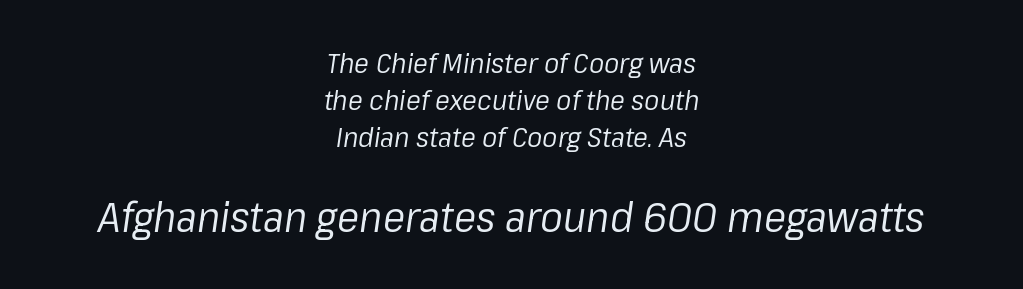
Q: Is the text bold? A: No.
Q: Is the text italic (slanted)? A: Yes, it leans right by about 8 degrees.
Q: Is the text underlined? A: No.
Q: How is the paragraph aligned? A: Centered.
Q: Is the spacing between letters normal or unusually wide? A: Normal.
Q: Is the spacing between lines tight, normal or loose? A: Normal.
Q: Which block of text is set in a larger size, the first (top) or the second (bottom)? A: The second (bottom) one.
Q: Width (condensed, normal, or wide)? A: Normal.
Q: Stroke contrast? A: Low.
Q: x-height? A: Medium.
Q: Monospaced? A: No.
